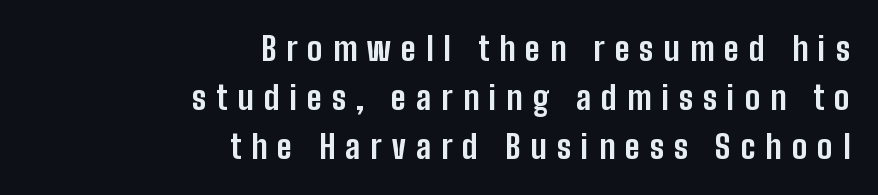
Heavy-handed strokes throughout: this text is bold. Type style note: lacks serifs. Each new line begins a customary step beneath the previous one. Designer's note — italics off, roman on. Line ends are locked; line starts wander. You could only call the tracking loose — the letters float apart.
